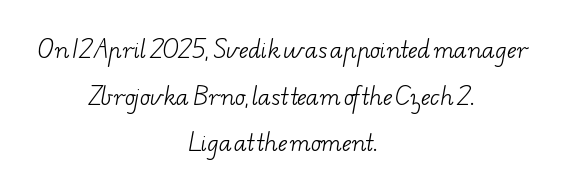
Vertically, the passage feels expansive, rows floating well apart. Weight: in the light-to-regular range. No word sits above an underline. Glyph-to-glyph distance matches everyday printed text.
